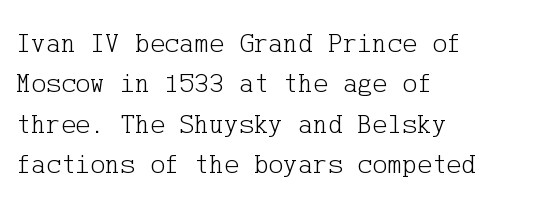
{"serif": "yes", "italic": "no", "bold": "no", "weight": "light", "width": "normal", "stroke_contrast": "low", "x_height": "medium", "underline": "no", "align": "left", "line_spacing": "normal", "line_spacing_ratio": 1.44, "letter_spacing": "normal", "letter_spacing_em": 0.0, "glyph_px": 28}
